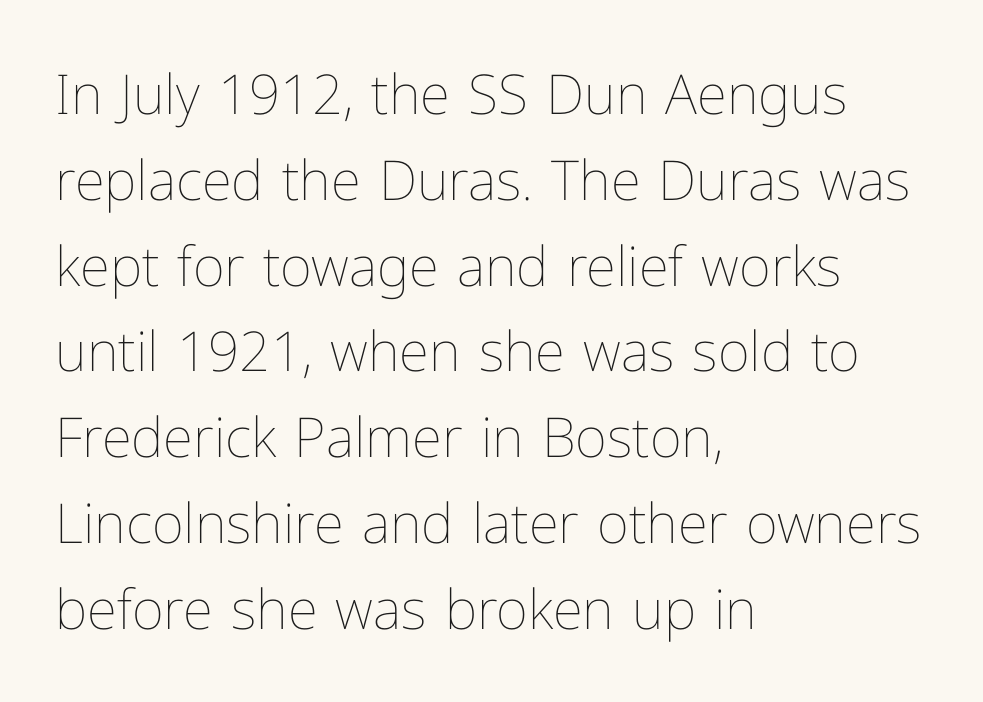
Q: Is the text bold? A: No.
Q: Is the text italic (slanted)? A: No, it is upright.
Q: Is the text underlined? A: No.
Q: How is the paragraph aligned? A: Left-aligned.
Q: Is the spacing between letters normal or unusually wide? A: Normal.
Q: Is the spacing between lines tight, normal or loose? A: Normal.
Q: Width (condensed, normal, or wide)? A: Normal.
Q: Stroke contrast? A: Low.
Q: x-height? A: Medium.
Q: Monospaced? A: No.
